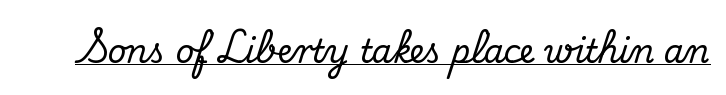
Beneath each row of characters lies a ruled line. This sample uses a serif face. The face used here is proportionally spaced, like ordinary book or web type.
